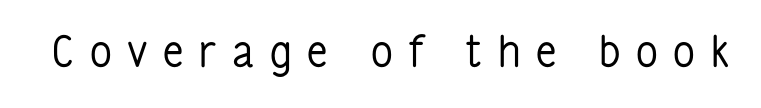
This reads as an unemphasized weight, regular at the heaviest. This sample has the flowing, uneven cadence of proportional lettering. The baseline area is clear. Designer's note — italics off, roman on. This sample uses expanded letter spacing, leaving extra air between glyphs.
